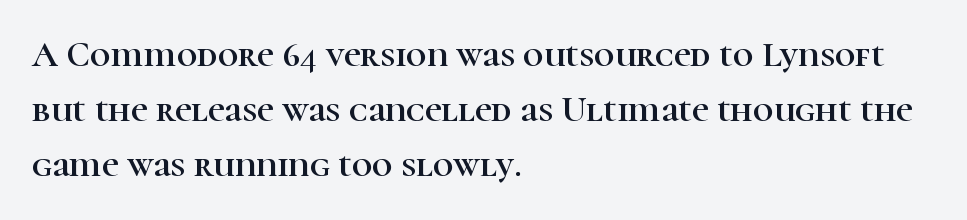
The image shows 36 px serif type, upright; set left-aligned, normal line spacing (1.53x), normal letter spacing, not underlined; high stroke contrast and a medium x-height.
